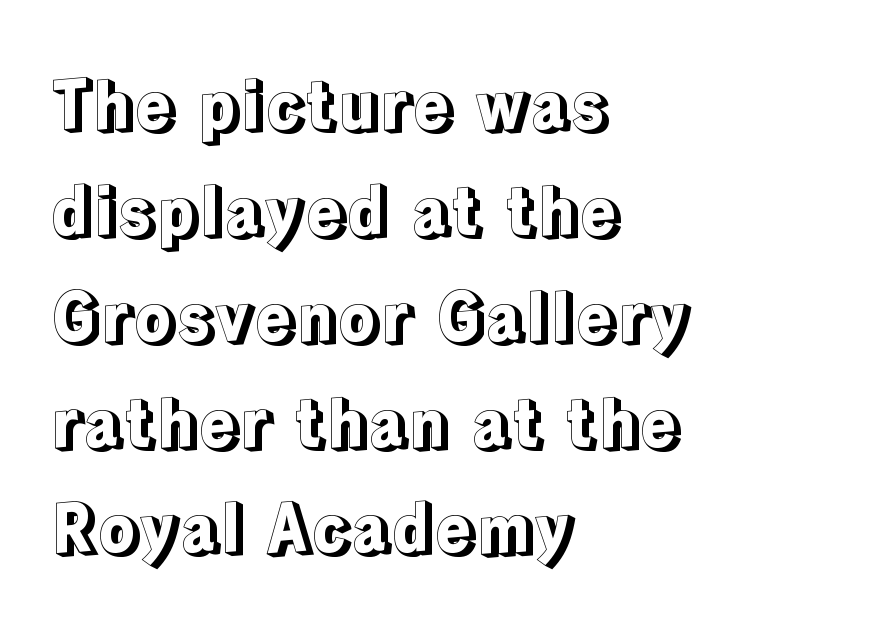
Normally led — the rows are evenly, conventionally spaced. This rendering uses left alignment, leaving the right contour irregular. These lines are rendered in a variable-pitch font. Italic: no, the glyphs are upright roman. Plain, unruled lines of type.
